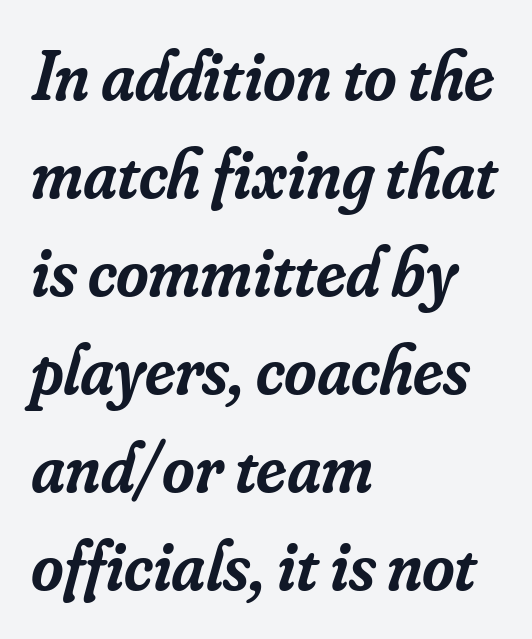
Q: Is the text bold? A: Semi-bold.
Q: Is the text italic (slanted)? A: Yes, it leans right by about 16 degrees.
Q: Is the typeface a serif or a sans-serif typeface? A: Serif.
Q: Is the text underlined? A: No.
Q: How is the paragraph aligned? A: Left-aligned.
Q: Is the spacing between letters normal or unusually wide? A: Normal.
Q: Is the spacing between lines tight, normal or loose? A: Normal.
Q: Width (condensed, normal, or wide)? A: Normal.
Q: Stroke contrast? A: Low.
Q: x-height? A: Small.
Q: Monospaced? A: No.
